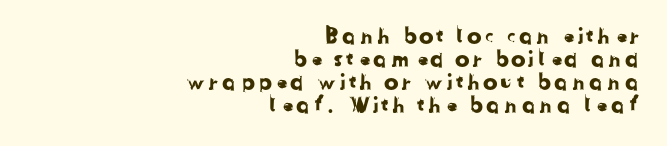
The image shows 22 px text type; set right-aligned, tight line spacing (1.04x), not underlined.
